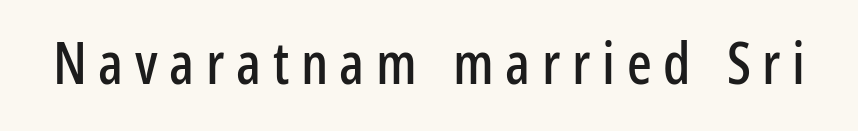
The image shows 58 px condensed sans-serif type, upright; set unusually wide letter spacing (+0.2 em), not underlined; low stroke contrast and a medium x-height.
